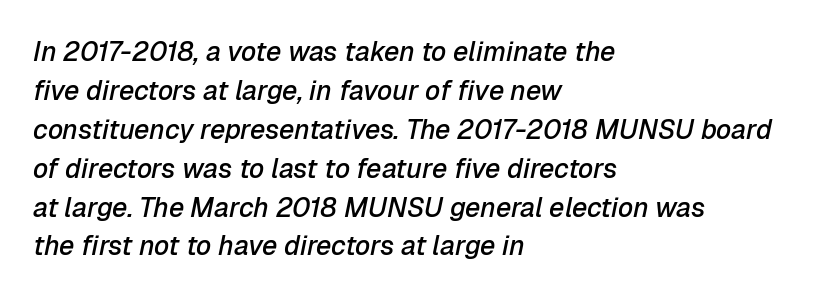
Q: Is the text bold? A: Semi-bold.
Q: Is the text italic (slanted)? A: Yes, it leans right by about 12 degrees.
Q: Is the text underlined? A: No.
Q: How is the paragraph aligned? A: Left-aligned.
Q: Is the spacing between letters normal or unusually wide? A: Normal.
Q: Is the spacing between lines tight, normal or loose? A: Normal.
